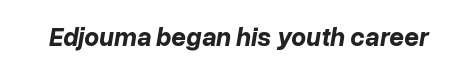
The image shows 26 px bold type, italic (leaning right); set normal letter spacing, not underlined.
